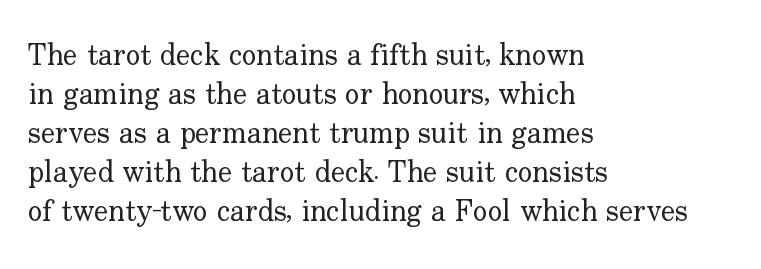
{"serif": "yes", "italic": "no", "bold": "no", "weight": "regular", "width": "normal", "stroke_contrast": "low", "x_height": "small", "monospaced": "no", "underline": "no", "align": "left", "line_spacing": "normal", "line_spacing_ratio": 1.3, "letter_spacing": "normal", "letter_spacing_em": 0.0, "glyph_px": 30}
